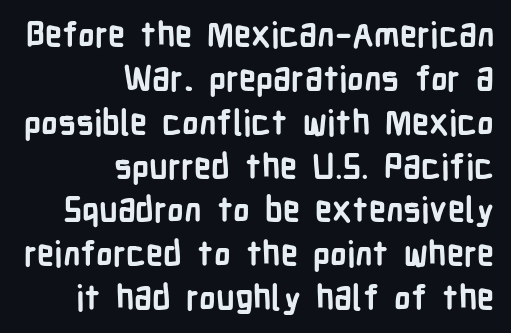
{"serif": "no", "italic": "no", "bold": "yes", "weight": "semibold", "width": "condensed", "stroke_contrast": "low", "x_height": "medium", "monospaced": "no", "underline": "no", "align": "right", "line_spacing": "normal", "line_spacing_ratio": 1.29, "letter_spacing": "normal", "letter_spacing_em": 0.0, "glyph_px": 34}
